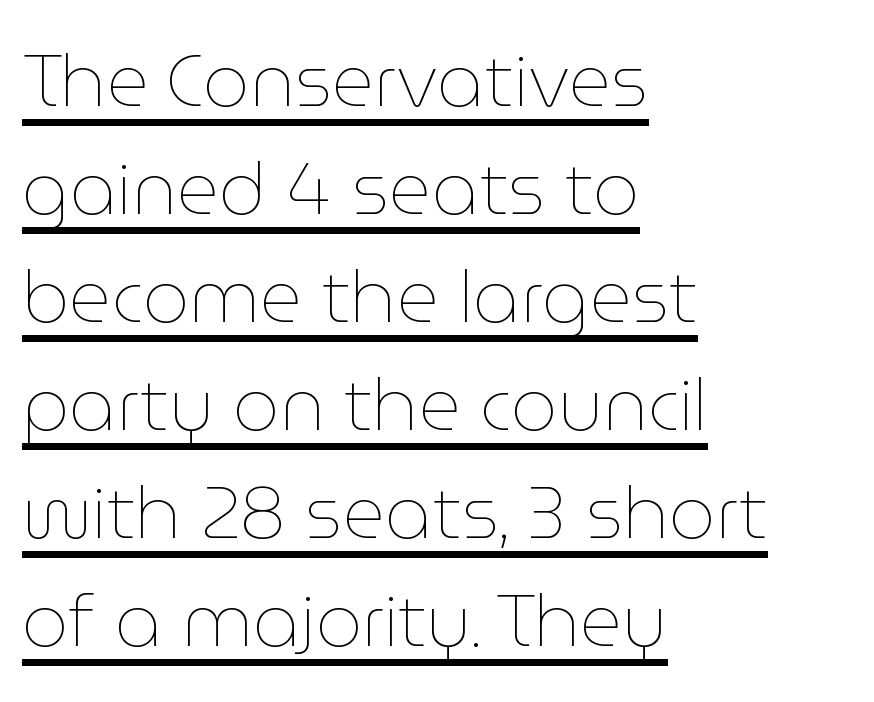
The image shows 73 px thin type, upright; set left-aligned, normal line spacing (1.48x), normal letter spacing, underlined; low stroke contrast and a medium x-height.
